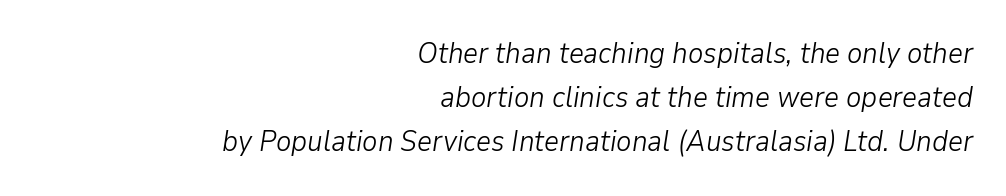
A flush-right, rag-left setting is used for this passage. You can tell it's italic because the verticals aren't actually vertical. Character widths vary here, with narrow letters taking less room than wide ones. Honestly, there is no underline to notice here at all. Letter spacing: default. This is not heavy type; no bold has been used.
